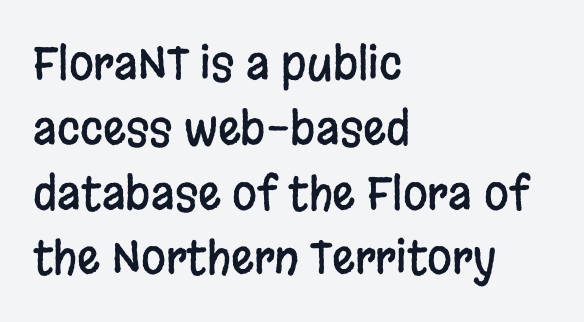
{"serif": "no", "italic": "no", "width": "condensed", "stroke_contrast": "low", "x_height": "large", "monospaced": "no", "underline": "no", "align": "left", "line_spacing": "normal", "line_spacing_ratio": 1.44, "letter_spacing": "normal", "letter_spacing_em": 0.0, "glyph_px": 45}
